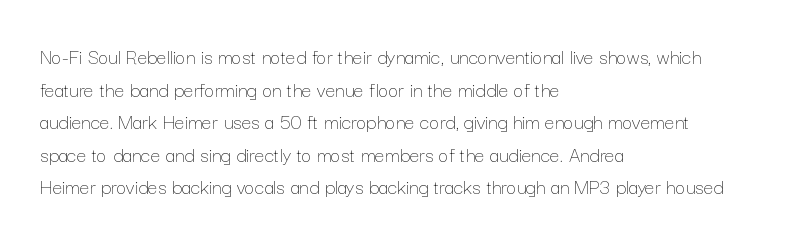
{"italic": "no", "bold": "no", "underline": "no", "align": "left", "line_spacing": "normal", "line_spacing_ratio": 1.48, "letter_spacing": "normal", "letter_spacing_em": 0.0, "glyph_px": 22}
